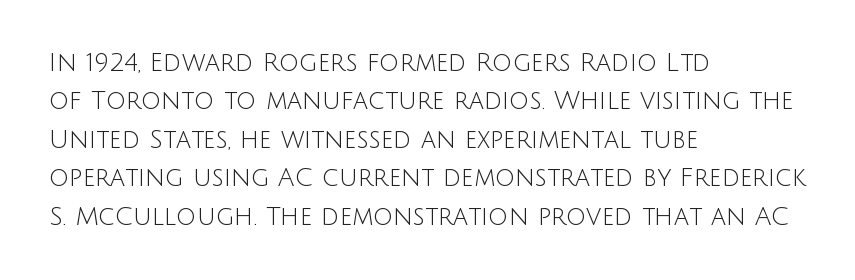
The image shows 25 px text type, upright; set left-aligned, normal line spacing (1.54x), normal letter spacing, not underlined.
